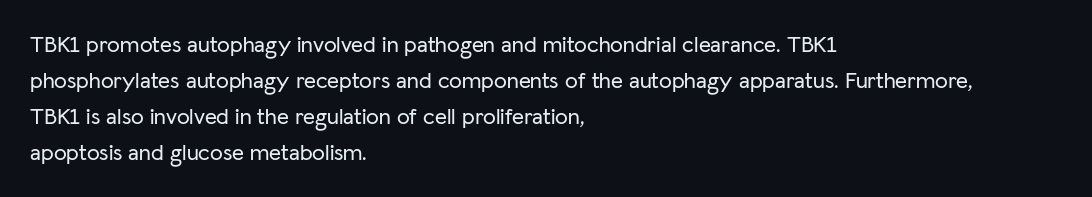
Q: Is the text italic (slanted)? A: No, it is upright.
Q: Is the text underlined? A: No.
Q: How is the paragraph aligned? A: Left-aligned.
Q: Is the spacing between letters normal or unusually wide? A: Normal.
Q: Is the spacing between lines tight, normal or loose? A: Normal.
